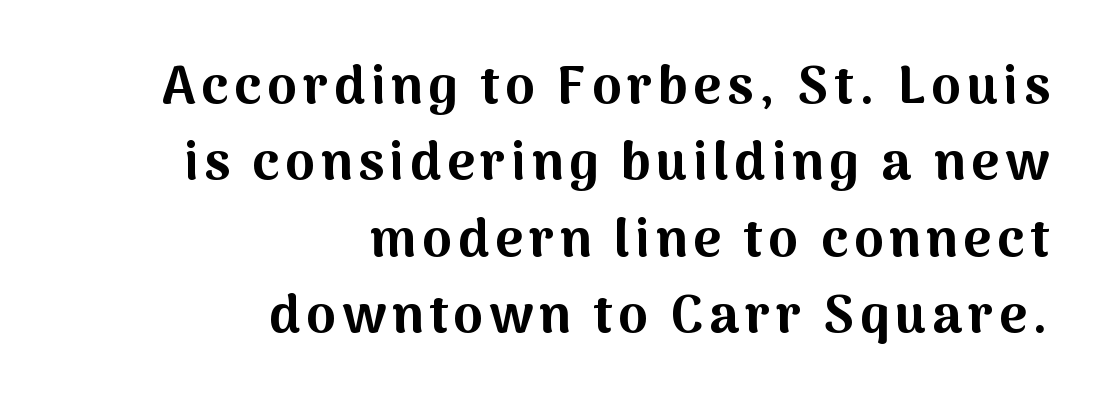
{"serif": "no", "italic": "no", "bold": "yes", "weight": "bold", "width": "normal", "stroke_contrast": "medium", "x_height": "medium", "monospaced": "no", "underline": "no", "align": "right", "line_spacing": "normal", "line_spacing_ratio": 1.44, "glyph_px": 53}
